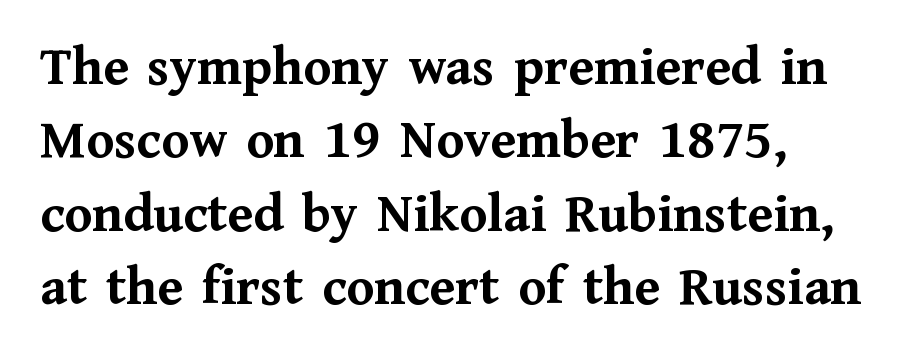
{"serif": "yes", "italic": "no", "bold": "yes", "weight": "semibold", "width": "normal", "stroke_contrast": "medium", "x_height": "medium", "monospaced": "no", "underline": "no", "line_spacing": "normal", "line_spacing_ratio": 1.31, "letter_spacing": "normal", "letter_spacing_em": 0.0, "glyph_px": 56}
